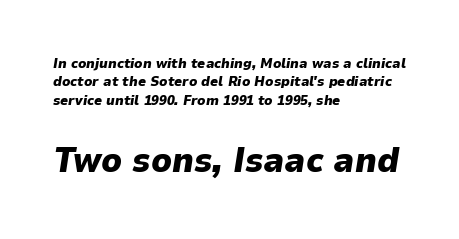
The image shows 35 px heavy type, italic (leaning right); set left-aligned, normal line spacing (1.32x), normal letter spacing, not underlined; the second (bottom) block is 2.5x larger; low stroke contrast and a medium x-height.
